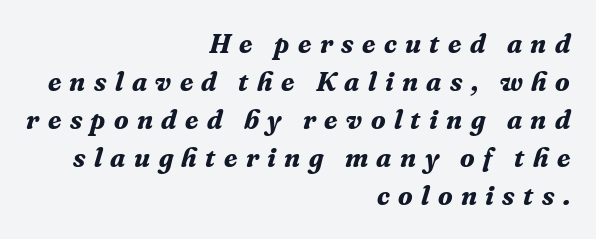
The image shows 27 px bold type, italic (leaning right); set right-aligned, normal line spacing (1.41x), unusually wide letter spacing (+0.31 em), not underlined.
